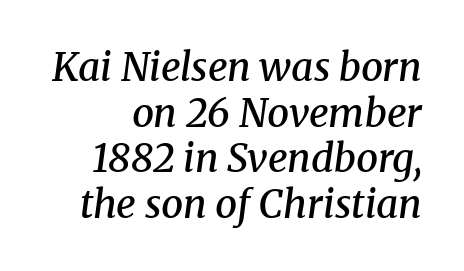
{"serif": "yes", "italic": "yes", "lean": "right", "slant_degrees": 8, "bold": "semi", "weight": "semibold", "width": "normal", "stroke_contrast": "medium", "x_height": "medium", "monospaced": "no", "underline": "no", "line_spacing_ratio": 1.17, "letter_spacing": "normal", "letter_spacing_em": 0.0, "glyph_px": 39}
